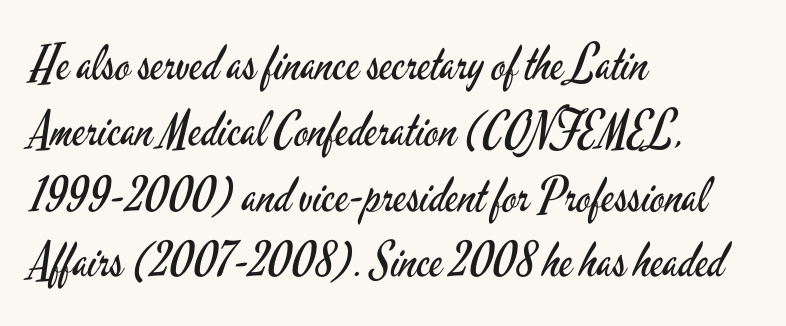
Q: Is the text bold? A: No.
Q: Is the text italic (slanted)? A: Yes.
Q: Is the typeface a serif or a sans-serif typeface? A: Sans-serif.
Q: Is the text underlined? A: No.
Q: How is the paragraph aligned? A: Left-aligned.
Q: Is the spacing between letters normal or unusually wide? A: Normal.
Q: Is the spacing between lines tight, normal or loose? A: Normal.
Q: Width (condensed, normal, or wide)? A: Condensed.
Q: Stroke contrast? A: Low.
Q: x-height? A: Small.
Q: Monospaced? A: No.
